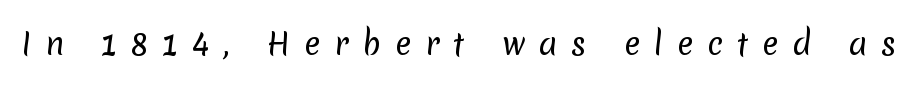
Unlike a traditional serif, this face leaves its strokes unadorned. Proportional: the letters do not fall into vertical columns. The font sits on the lighter half of the weight spectrum, regular included. Spacing between characters has been opened up far beyond the box default. The space beneath each line is pristine and unruled.
